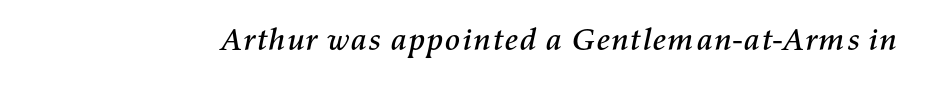
{"italic": "yes", "lean": "right", "slant_degrees": 11, "width": "normal", "stroke_contrast": "medium", "x_height": "medium", "monospaced": "no", "underline": "no", "letter_spacing": "normal", "letter_spacing_em": 0.0, "glyph_px": 32}
